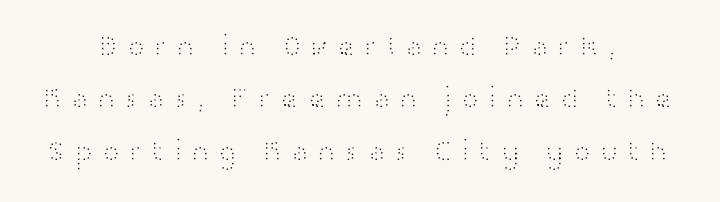
Q: Is the text bold? A: No.
Q: Is the text italic (slanted)? A: No, it is upright.
Q: Is the typeface a serif or a sans-serif typeface? A: Sans-serif.
Q: Is the text underlined? A: No.
Q: Is the spacing between letters normal or unusually wide? A: Unusually wide.
Q: Width (condensed, normal, or wide)? A: Wide.
Q: Stroke contrast? A: High.
Q: x-height? A: Medium.
Q: Monospaced? A: No.
